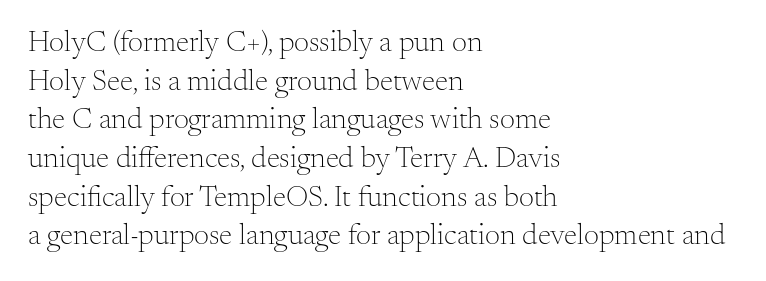
The image shows 30 px light serif type, upright; set left-aligned, normal line spacing (1.29x), normal letter spacing, not underlined; medium stroke contrast and a small x-height.
